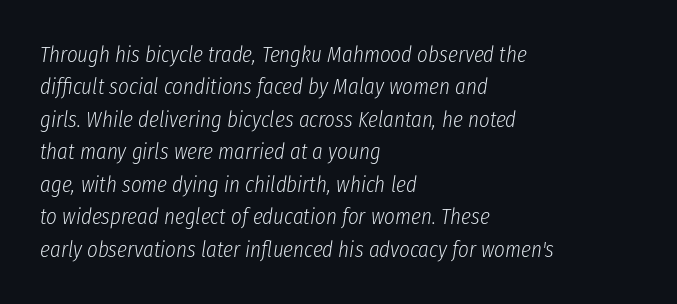
{"italic": "yes", "lean": "right", "slant_degrees": 8, "bold": "no", "underline": "no", "align": "left", "line_spacing": "normal", "line_spacing_ratio": 1.41, "letter_spacing": "normal", "letter_spacing_em": 0.0, "glyph_px": 23}
